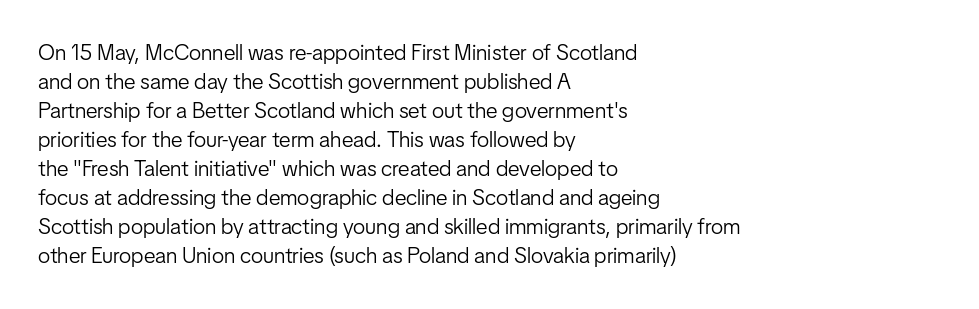
Q: Is the text bold? A: No.
Q: Is the text italic (slanted)? A: No, it is upright.
Q: Is the text underlined? A: No.
Q: How is the paragraph aligned? A: Left-aligned.
Q: Is the spacing between letters normal or unusually wide? A: Normal.
Q: Is the spacing between lines tight, normal or loose? A: Normal.
